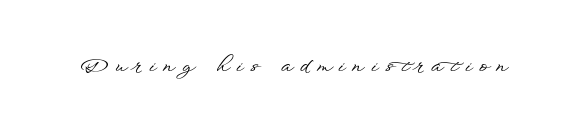
{"underline": "no", "letter_spacing": "wide", "letter_spacing_em": 0.39, "glyph_px": 20}
